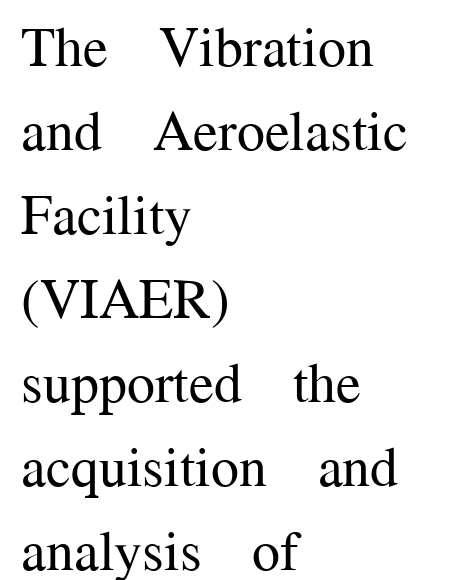
The image shows 56 px regular-weight serif type, upright; set left-aligned, normal line spacing (1.5x), normal letter spacing, not underlined; medium stroke contrast and a medium x-height.
